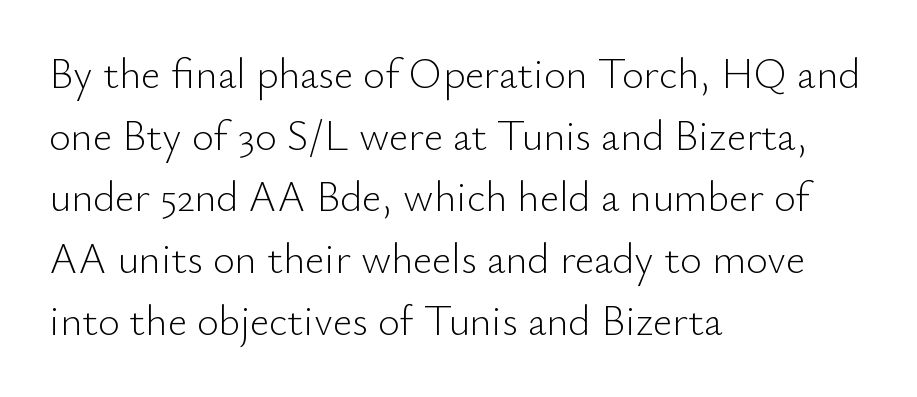
{"serif": "no", "italic": "no", "bold": "no", "weight": "light", "width": "normal", "stroke_contrast": "low", "x_height": "small", "monospaced": "no", "underline": "no", "align": "left", "line_spacing": "normal", "line_spacing_ratio": 1.47, "letter_spacing": "normal", "letter_spacing_em": 0.0, "glyph_px": 42}
